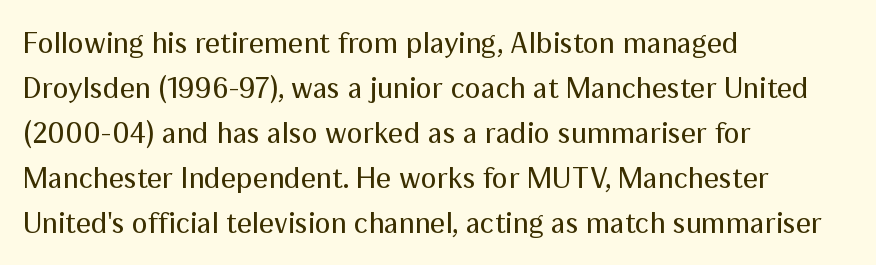
{"serif": "no", "italic": "no", "bold": "no", "weight": "regular", "width": "normal", "stroke_contrast": "medium", "x_height": "medium", "monospaced": "no", "underline": "no", "align": "left", "line_spacing": "normal", "line_spacing_ratio": 1.5, "letter_spacing": "normal", "letter_spacing_em": 0.0, "glyph_px": 30}
